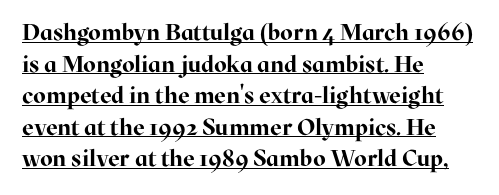
Q: Is the text bold? A: Yes.
Q: Is the text italic (slanted)? A: No, it is upright.
Q: Is the text underlined? A: Yes.
Q: How is the paragraph aligned? A: Left-aligned.
Q: Is the spacing between letters normal or unusually wide? A: Normal.
Q: Is the spacing between lines tight, normal or loose? A: Normal.
